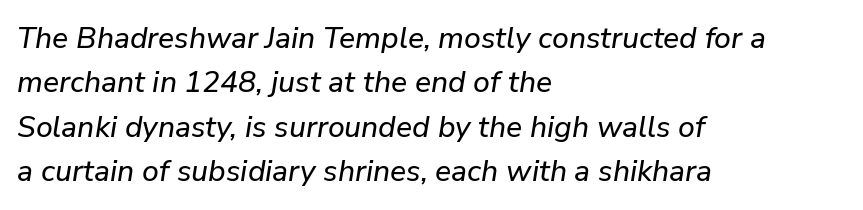
Q: Is the text italic (slanted)? A: Yes, it leans right by about 9 degrees.
Q: Is the text underlined? A: No.
Q: How is the paragraph aligned? A: Left-aligned.
Q: Is the spacing between letters normal or unusually wide? A: Normal.
Q: Is the spacing between lines tight, normal or loose? A: Normal.
Q: Width (condensed, normal, or wide)? A: Normal.
Q: Stroke contrast? A: Low.
Q: x-height? A: Medium.
Q: Monospaced? A: No.
